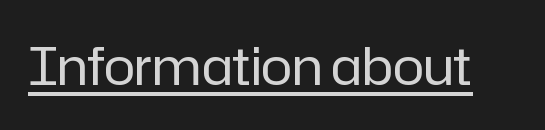
The image shows 52 px regular-weight sans-serif type, upright; set normal letter spacing, underlined; low stroke contrast and a medium x-height.
